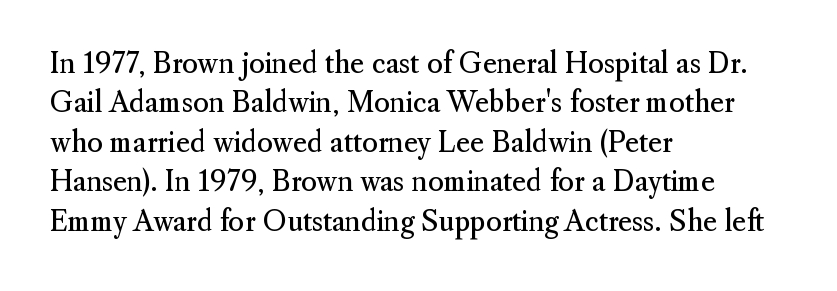
Q: Is the text bold? A: No.
Q: Is the text italic (slanted)? A: No, it is upright.
Q: Is the text underlined? A: No.
Q: How is the paragraph aligned? A: Left-aligned.
Q: Is the spacing between letters normal or unusually wide? A: Normal.
Q: Is the spacing between lines tight, normal or loose? A: Normal.
